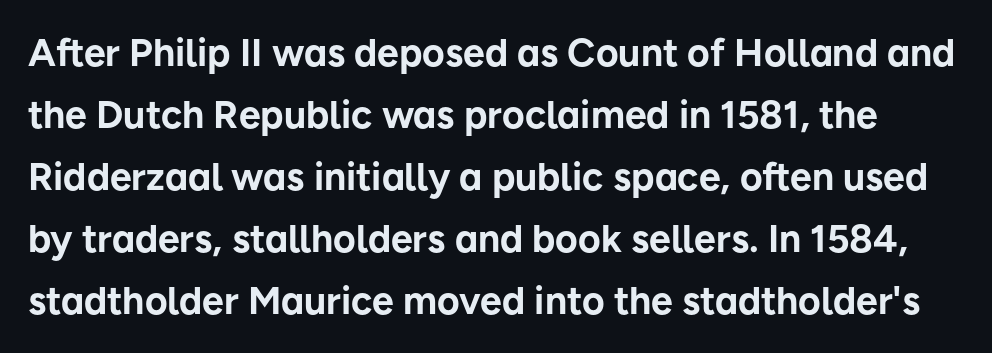
{"serif": "no", "italic": "no", "bold": "yes", "weight": "bold", "width": "normal", "stroke_contrast": "low", "x_height": "medium", "monospaced": "no", "underline": "no", "line_spacing": "normal", "line_spacing_ratio": 1.59, "letter_spacing": "normal", "letter_spacing_em": 0.0, "glyph_px": 39}
